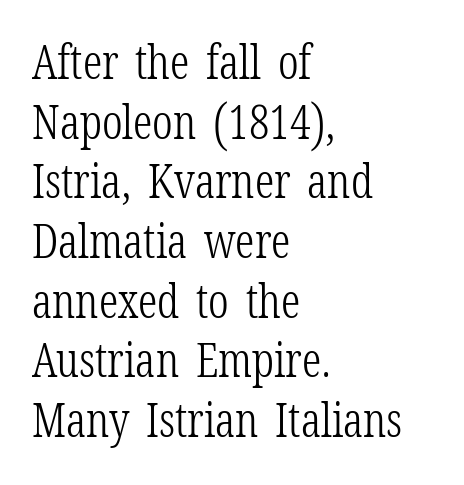
The image shows 47 px light, condensed serif type, upright; set left-aligned, normal line spacing (1.27x), normal letter spacing, not underlined; low stroke contrast and a medium x-height.
